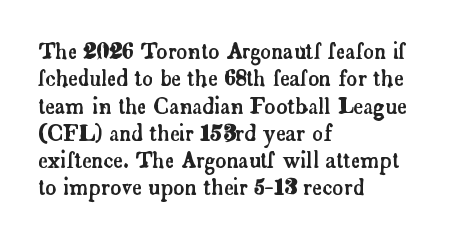
{"italic": "no", "underline": "no", "align": "left", "line_spacing": "normal", "line_spacing_ratio": 1.3, "letter_spacing": "normal", "letter_spacing_em": 0.0, "glyph_px": 21}
